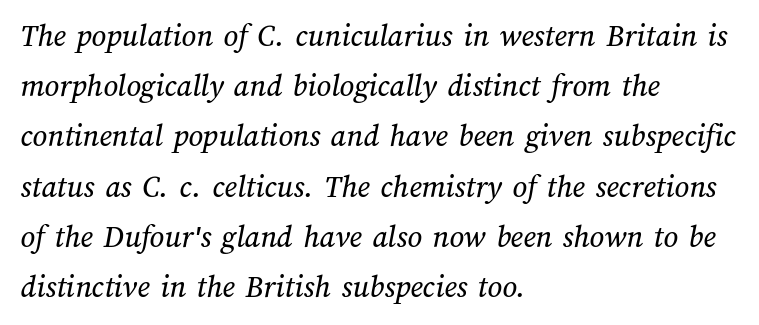
The image shows 32 px text type; set left-aligned, normal line spacing (1.57x), normal letter spacing, not underlined; medium stroke contrast and a medium x-height.
